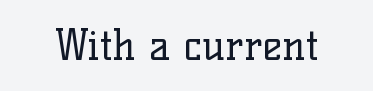
The image shows 41 px regular-weight serif type, upright; set normal letter spacing, not underlined; low stroke contrast and a medium x-height.
